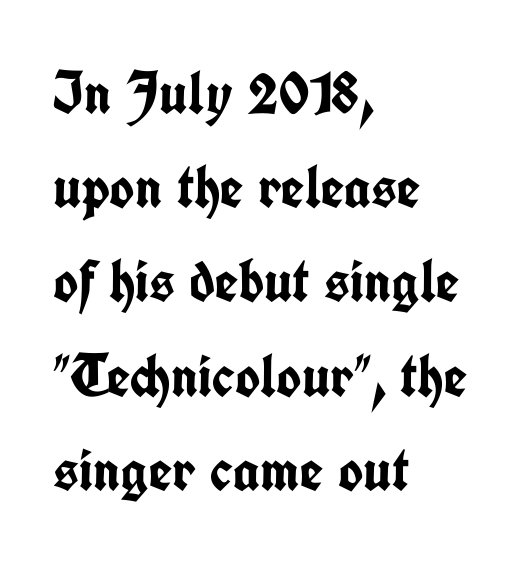
The image shows 60 px semibold, condensed sans-serif type, upright; set left-aligned, normal line spacing (1.57x), normal letter spacing, not underlined; low stroke contrast and a medium x-height.
